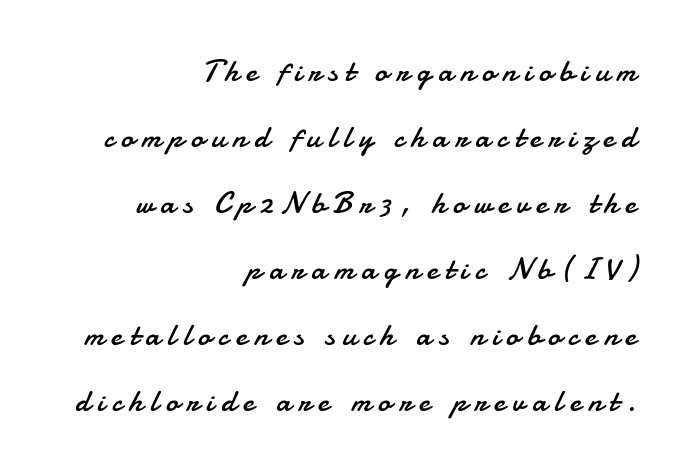
{"serif": "no", "bold": "no", "weight": "regular", "width": "normal", "stroke_contrast": "low", "x_height": "small", "monospaced": "no", "underline": "no", "align": "right", "line_spacing": "loose", "line_spacing_ratio": 2.13, "letter_spacing": "wide", "letter_spacing_em": 0.24, "glyph_px": 31}
